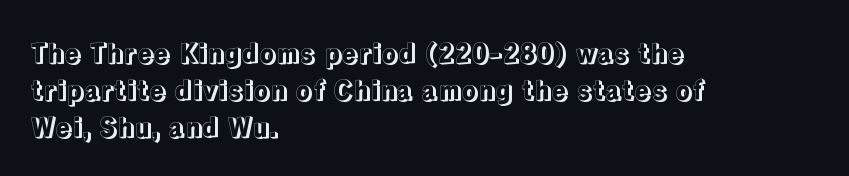
A typesetter would call this zero additional tracking. Notice how descenders clear the ascenders below comfortably — that's standard leading. Ordinary non-slanted type is in use. Letters rest on an invisible, unmarked baseline.
